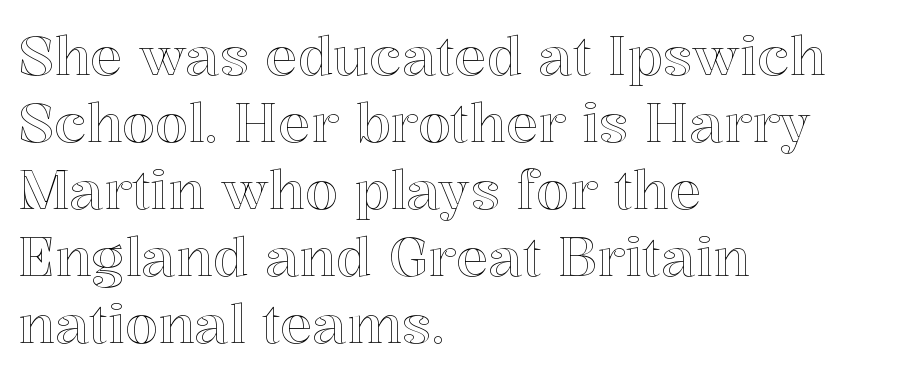
Q: Is the text italic (slanted)? A: No, it is upright.
Q: Is the text underlined? A: No.
Q: How is the paragraph aligned? A: Left-aligned.
Q: Is the spacing between letters normal or unusually wide? A: Normal.
Q: Width (condensed, normal, or wide)? A: Normal.
Q: x-height? A: Medium.
Q: Monospaced? A: No.
